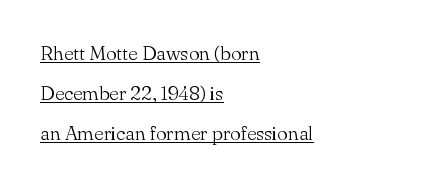
Q: Is the text bold? A: No.
Q: Is the text italic (slanted)? A: No, it is upright.
Q: Is the text underlined? A: Yes.
Q: How is the paragraph aligned? A: Left-aligned.
Q: Is the spacing between letters normal or unusually wide? A: Normal.
Q: Is the spacing between lines tight, normal or loose? A: Loose.
